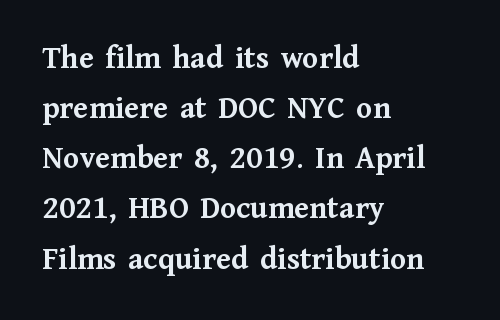
The image shows 33 px semibold serif type, upright; set left-aligned, normal line spacing (1.52x), normal letter spacing, not underlined; medium stroke contrast and a medium x-height.
